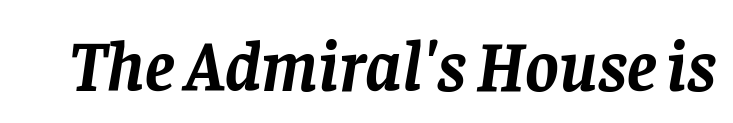
Q: Is the text bold? A: Yes.
Q: Is the text italic (slanted)? A: Yes, it leans right by about 8 degrees.
Q: Is the typeface a serif or a sans-serif typeface? A: Serif.
Q: Is the text underlined? A: No.
Q: Is the spacing between letters normal or unusually wide? A: Normal.
Q: Width (condensed, normal, or wide)? A: Normal.
Q: Stroke contrast? A: Low.
Q: x-height? A: Large.
Q: Monospaced? A: No.
